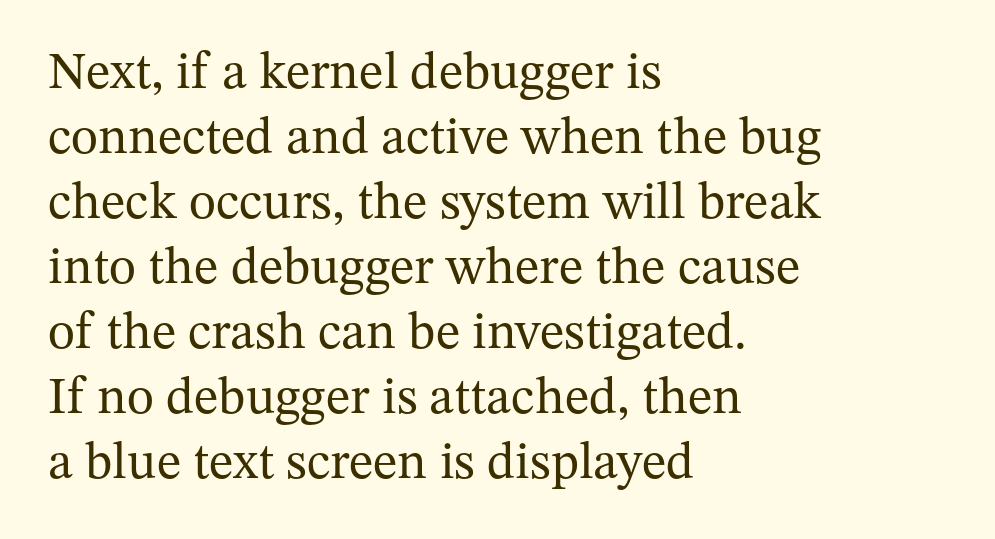
Q: Is the text bold? A: No.
Q: Is the text italic (slanted)? A: No, it is upright.
Q: Is the typeface a serif or a sans-serif typeface? A: Serif.
Q: Is the text underlined? A: No.
Q: How is the paragraph aligned? A: Left-aligned.
Q: Is the spacing between letters normal or unusually wide? A: Normal.
Q: Is the spacing between lines tight, normal or loose? A: Normal.
Q: Width (condensed, normal, or wide)? A: Normal.
Q: Stroke contrast? A: Medium.
Q: x-height? A: Medium.
Q: Monospaced? A: No.
